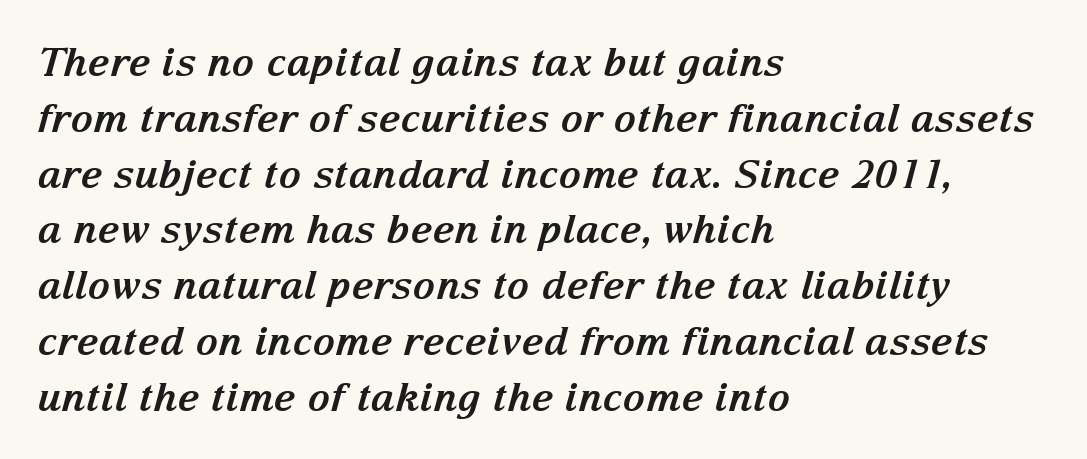
The image shows 39 px bold serif type, italic (leaning right); set left-aligned, normal line spacing (1.43x), normal letter spacing, not underlined; medium stroke contrast and a medium x-height.
